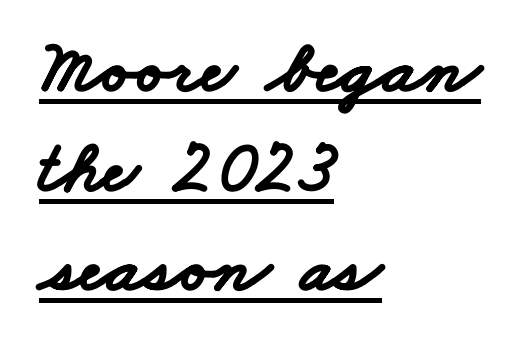
Q: Is the text bold? A: Yes.
Q: Is the typeface a serif or a sans-serif typeface? A: Sans-serif.
Q: Is the text underlined? A: Yes.
Q: How is the paragraph aligned? A: Left-aligned.
Q: Is the spacing between letters normal or unusually wide? A: Normal.
Q: Is the spacing between lines tight, normal or loose? A: Normal.
Q: Width (condensed, normal, or wide)? A: Wide.
Q: Stroke contrast? A: Low.
Q: x-height? A: Small.
Q: Monospaced? A: No.
